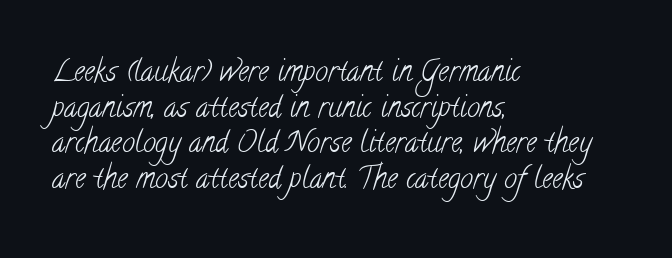
The image shows 29 px light, condensed serif type; set left-aligned, line spacing 1.23x, normal letter spacing, not underlined; low stroke contrast and a small x-height.
